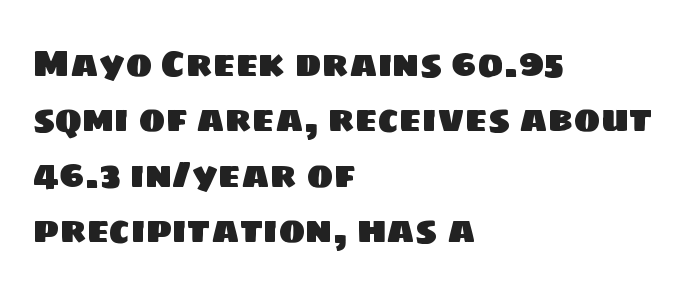
{"serif": "no", "width": "normal", "stroke_contrast": "low", "x_height": "large", "monospaced": "no", "underline": "no", "align": "left", "line_spacing": "normal", "line_spacing_ratio": 1.54, "letter_spacing": "normal", "letter_spacing_em": 0.0, "glyph_px": 36}
